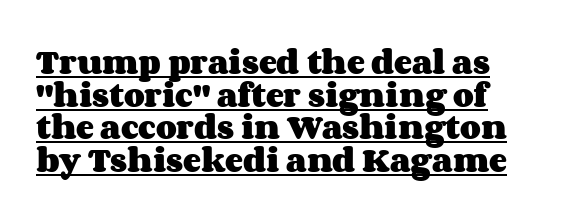
The image shows 27 px bold type, upright; set line spacing 1.21x, normal letter spacing, underlined.
